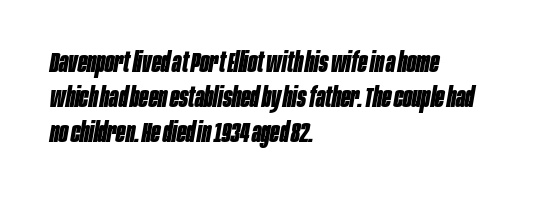
The image shows 27 px bold type, italic (leaning right); set left-aligned, normal line spacing (1.29x), normal letter spacing, not underlined.
